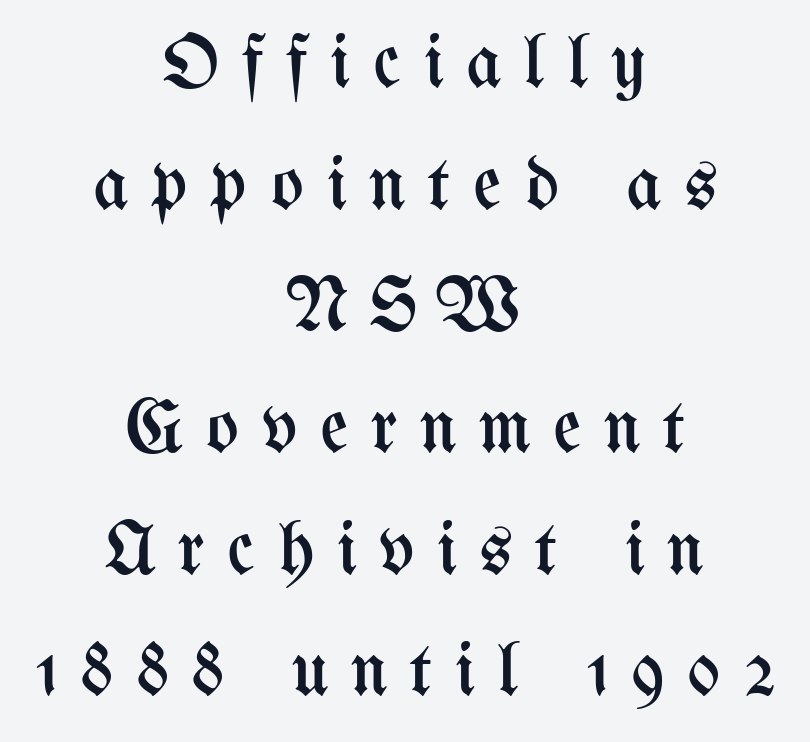
The image shows 77 px regular-weight, condensed type, upright; set centered, normal line spacing (1.58x), unusually wide letter spacing (+0.29 em), not underlined; medium stroke contrast and a medium x-height.
